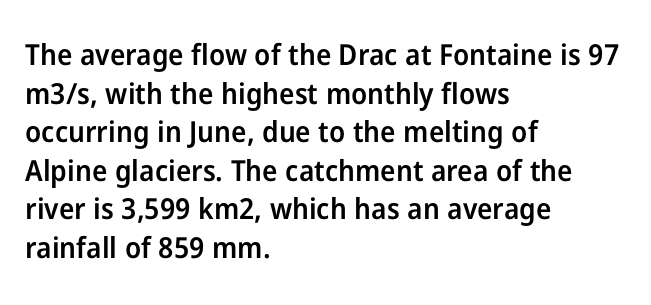
The image shows 29 px semibold sans-serif type, upright; set left-aligned, normal line spacing (1.33x), normal letter spacing, not underlined; low stroke contrast and a medium x-height.
